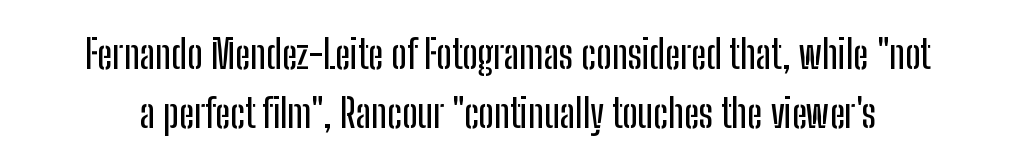
The image shows 40 px condensed sans-serif type, upright; set normal line spacing (1.47x), normal letter spacing, not underlined; low stroke contrast and a medium x-height.
